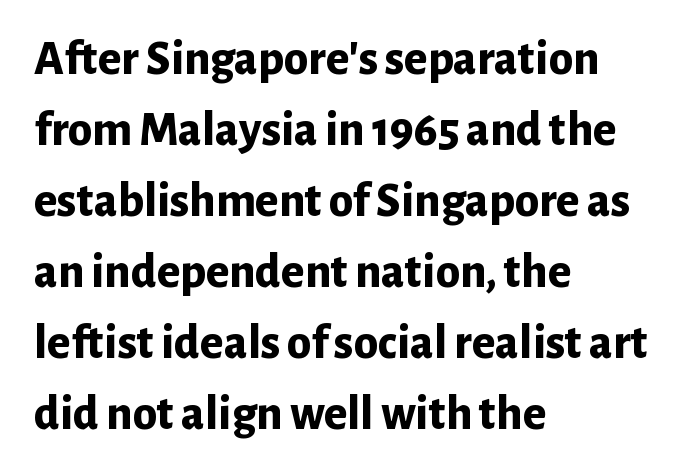
{"serif": "no", "italic": "no", "bold": "yes", "weight": "bold", "width": "normal", "stroke_contrast": "low", "x_height": "medium", "monospaced": "no", "underline": "no", "align": "left", "line_spacing": "normal", "line_spacing_ratio": 1.45, "letter_spacing": "normal", "letter_spacing_em": 0.0, "glyph_px": 49}
